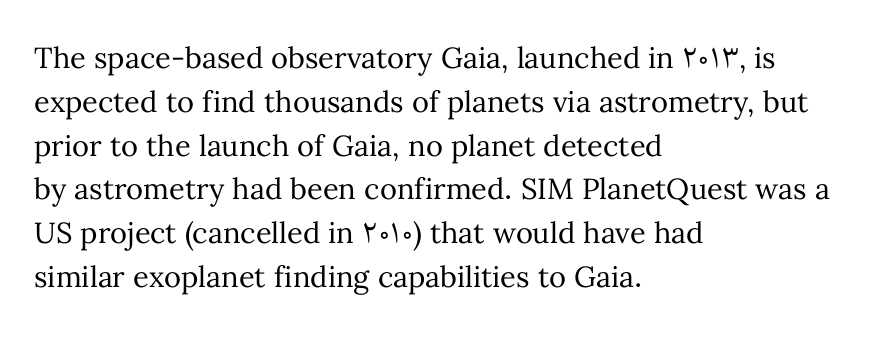
{"italic": "no", "bold": "no", "weight": "regular", "width": "normal", "stroke_contrast": "medium", "x_height": "medium", "monospaced": "no", "underline": "no", "align": "left", "line_spacing": "normal", "line_spacing_ratio": 1.51, "letter_spacing": "normal", "letter_spacing_em": 0.0, "glyph_px": 29}
